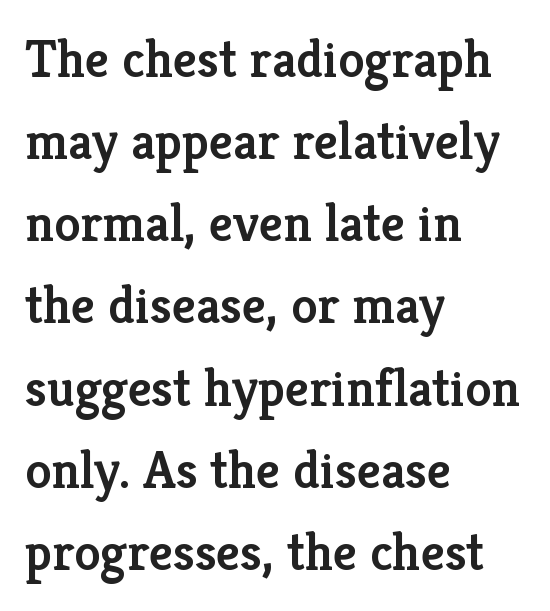
Q: Is the text bold? A: Semi-bold.
Q: Is the text italic (slanted)? A: No, it is upright.
Q: Is the typeface a serif or a sans-serif typeface? A: Serif.
Q: Is the text underlined? A: No.
Q: How is the paragraph aligned? A: Left-aligned.
Q: Is the spacing between letters normal or unusually wide? A: Normal.
Q: Is the spacing between lines tight, normal or loose? A: Normal.
Q: Width (condensed, normal, or wide)? A: Normal.
Q: Stroke contrast? A: Low.
Q: x-height? A: Medium.
Q: Monospaced? A: No.
